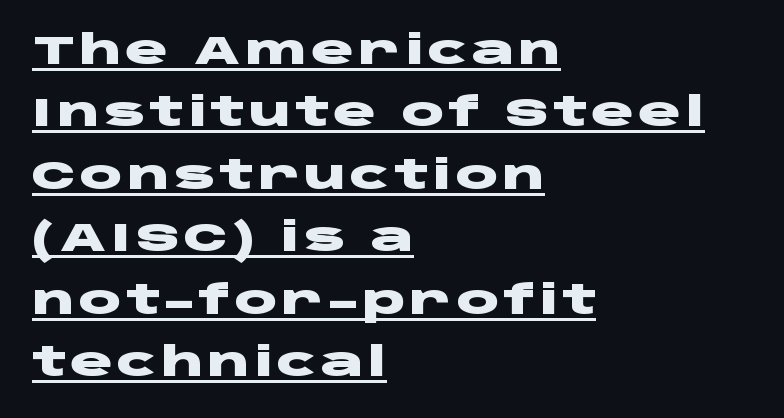
{"serif": "no", "italic": "no", "bold": "yes", "weight": "heavy", "width": "wide", "stroke_contrast": "low", "x_height": "large", "monospaced": "no", "underline": "yes", "align": "left", "line_spacing": "normal", "line_spacing_ratio": 1.56, "glyph_px": 40}
